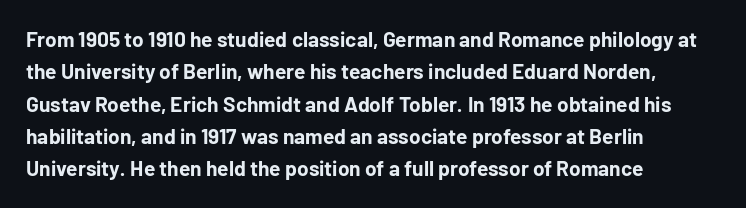
The image shows 21 px bold type, upright; set left-aligned, normal line spacing (1.54x), normal letter spacing, not underlined.
